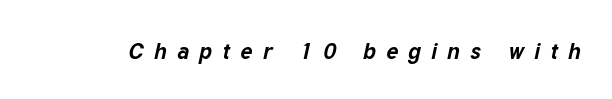
The image shows 23 px bold type, italic (leaning right); set unusually wide letter spacing (+0.44 em), not underlined.
